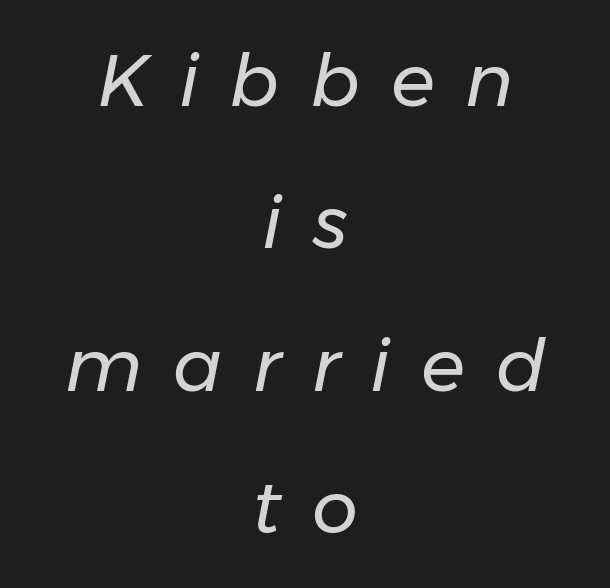
Both edges are ragged and mirror each other, which tells us the setting is centered. The lines are spread far apart with generous leading. You could not count columns in this text — the font is proportionally spaced. When letters slant like this, we call the style italic. The tracking reads as deliberately expanded to a designer's eye.
